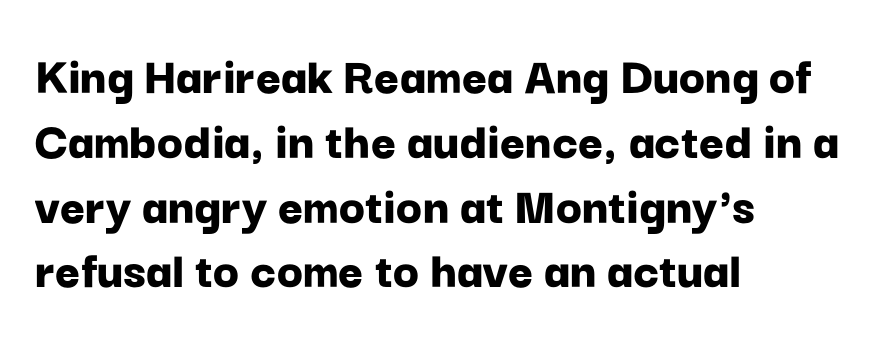
Q: Is the text bold? A: Yes.
Q: Is the text italic (slanted)? A: No, it is upright.
Q: Is the typeface a serif or a sans-serif typeface? A: Sans-serif.
Q: Is the text underlined? A: No.
Q: How is the paragraph aligned? A: Left-aligned.
Q: Is the spacing between letters normal or unusually wide? A: Normal.
Q: Width (condensed, normal, or wide)? A: Normal.
Q: Stroke contrast? A: Low.
Q: x-height? A: Medium.
Q: Monospaced? A: No.
